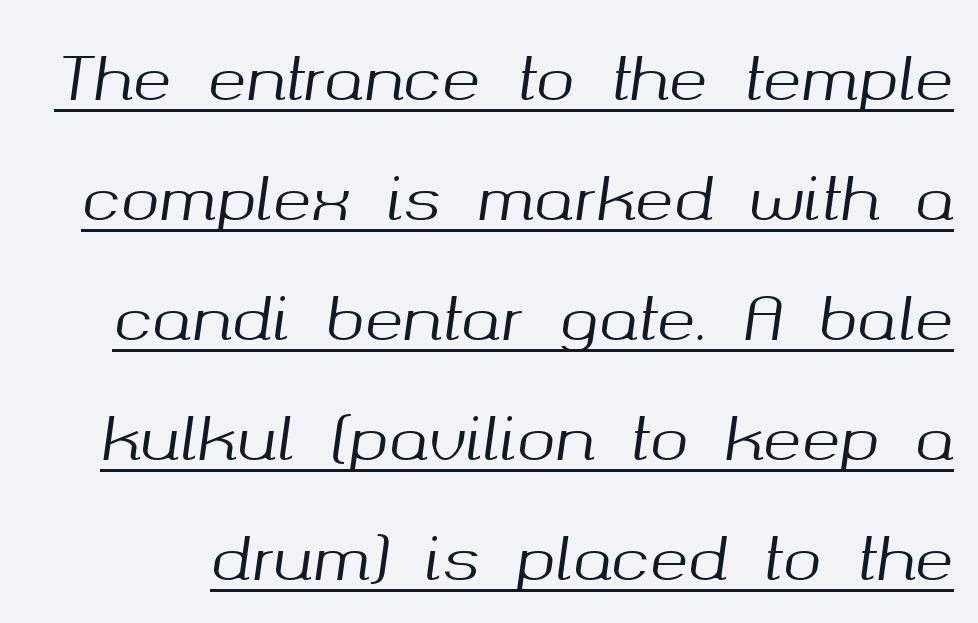
Between one letter and the next there's only the usual sliver of space. The typography opts for an oblique posture over an upright one. Beneath each row of characters lies a ruled line. Think of a printed novel: that variable character pitch is what you see here. Honestly, the rows look like they've been pulled way apart.
